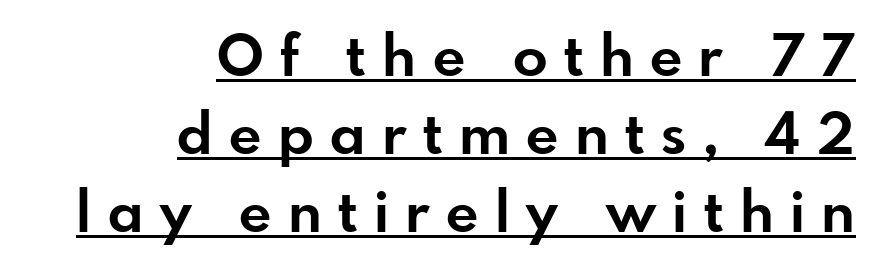
The image shows 57 px bold sans-serif type, upright; set right-aligned, normal line spacing (1.37x), unusually wide letter spacing (+0.29 em), underlined; low stroke contrast and a small x-height.
